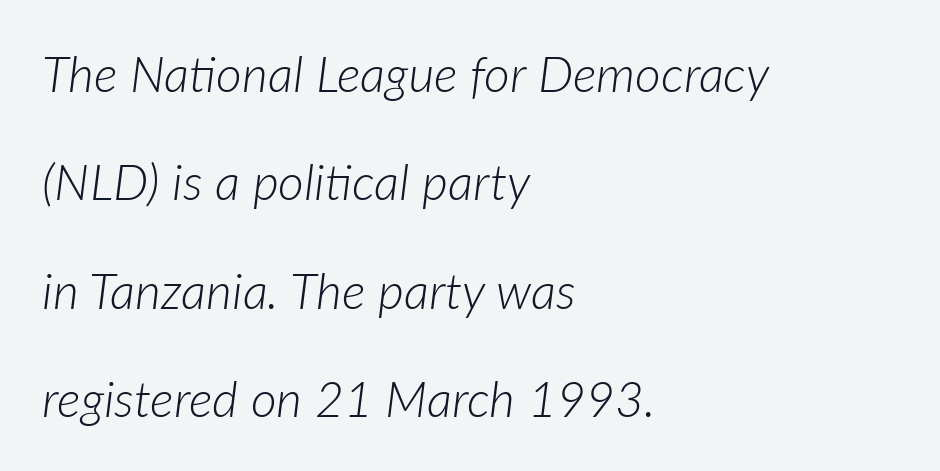
The image shows 50 px light type, italic (leaning right); set left-aligned, loose line spacing (2.17x), normal letter spacing, not underlined; low stroke contrast and a medium x-height.
